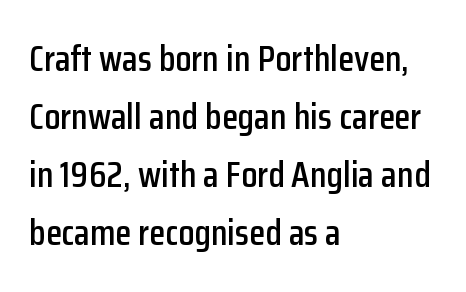
Students, note that the glyphs here touch the page at normal intervals. Varying glyph widths throughout — classic text-font behaviour. The specimen reads as upright at a glance. The rendering anchors every line to the left-hand side.
